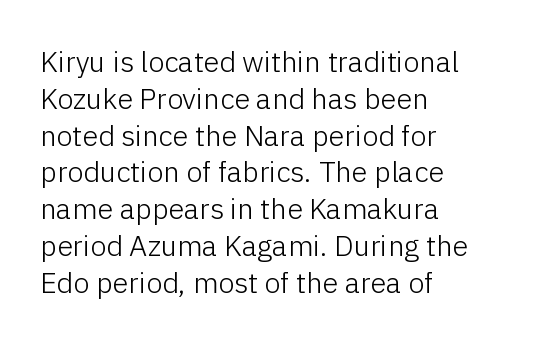
{"serif": "no", "italic": "no", "bold": "no", "weight": "light", "width": "normal", "stroke_contrast": "low", "x_height": "medium", "monospaced": "no", "underline": "no", "align": "left", "line_spacing": "normal", "line_spacing_ratio": 1.27, "letter_spacing": "normal", "letter_spacing_em": 0.0, "glyph_px": 29}
